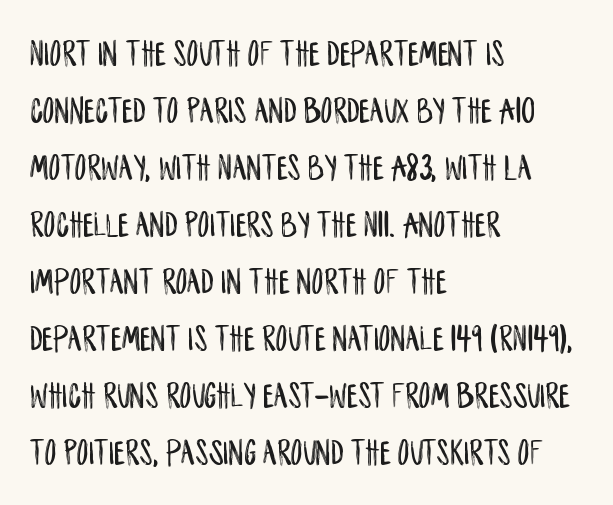
The image shows 37 px condensed sans-serif type, upright; set left-aligned, normal line spacing (1.54x), normal letter spacing, not underlined; low stroke contrast and a large x-height.
